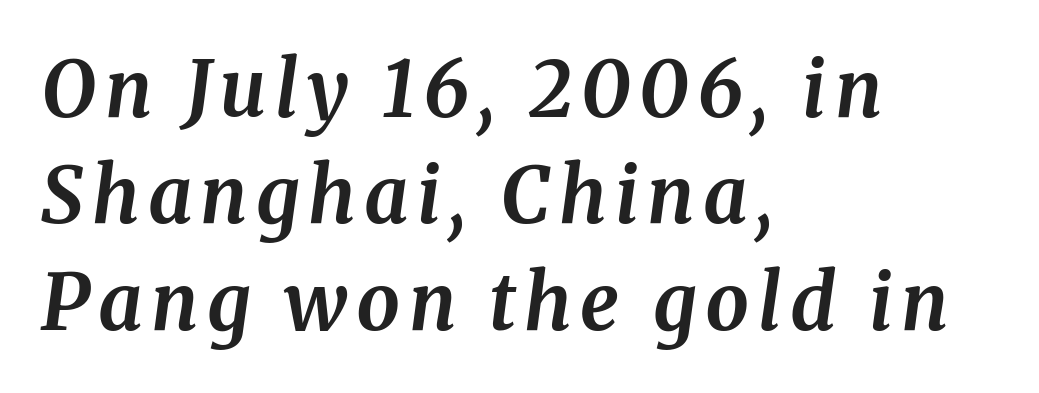
Q: Is the text bold? A: Yes.
Q: Is the text italic (slanted)? A: Yes, it leans right by about 8 degrees.
Q: Is the typeface a serif or a sans-serif typeface? A: Serif.
Q: Is the text underlined? A: No.
Q: How is the paragraph aligned? A: Left-aligned.
Q: Is the spacing between lines tight, normal or loose? A: Normal.
Q: Width (condensed, normal, or wide)? A: Normal.
Q: Stroke contrast? A: Medium.
Q: x-height? A: Medium.
Q: Monospaced? A: No.
